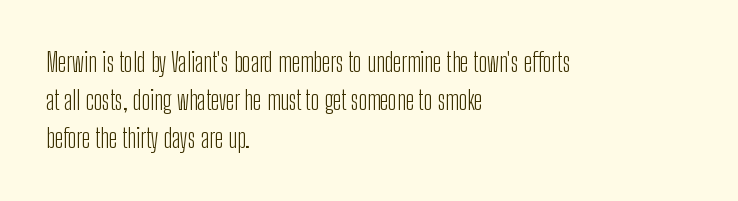
The image shows 26 px text type, upright; set left-aligned, normal line spacing (1.47x), normal letter spacing, not underlined.
